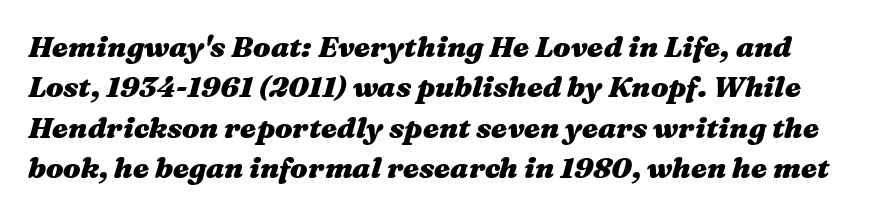
Q: Is the text bold? A: Yes.
Q: Is the text italic (slanted)? A: Yes, it leans right by about 16 degrees.
Q: Is the text underlined? A: No.
Q: Is the spacing between letters normal or unusually wide? A: Normal.
Q: Is the spacing between lines tight, normal or loose? A: Normal.
Q: Width (condensed, normal, or wide)? A: Wide.
Q: Stroke contrast? A: Medium.
Q: x-height? A: Medium.
Q: Monospaced? A: No.
